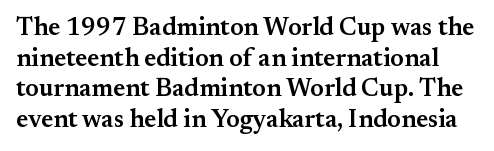
The image shows 25 px text type, upright; set line spacing 1.23x, normal letter spacing, not underlined.
